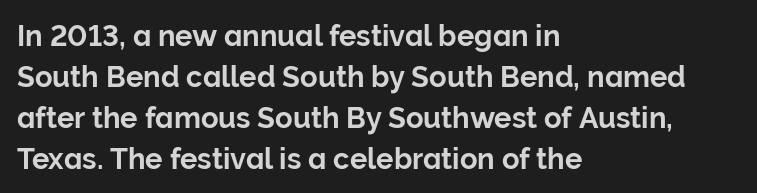
The image shows 29 px sans-serif type, upright; set left-aligned, normal line spacing (1.41x), normal letter spacing, not underlined; low stroke contrast and a medium x-height.
